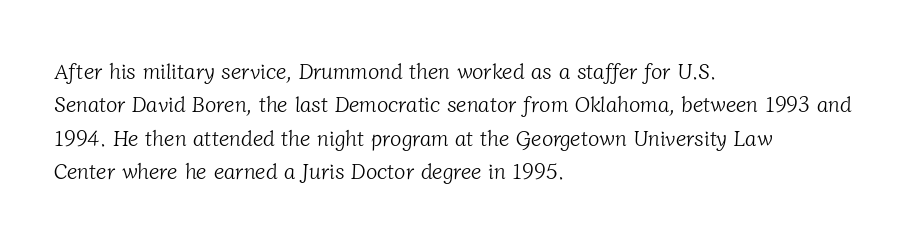
{"bold": "no", "underline": "no", "align": "left", "line_spacing": "normal", "line_spacing_ratio": 1.59, "letter_spacing": "normal", "letter_spacing_em": 0.0, "glyph_px": 21}
